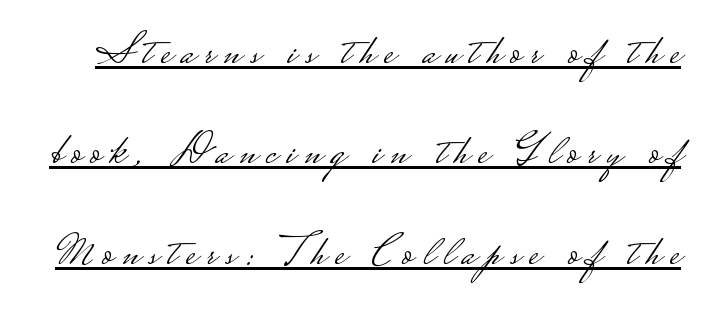
The image shows 45 px light, wide sans-serif type; set loose line spacing (2.23x), unusually wide letter spacing (+0.21 em), underlined; low stroke contrast.
